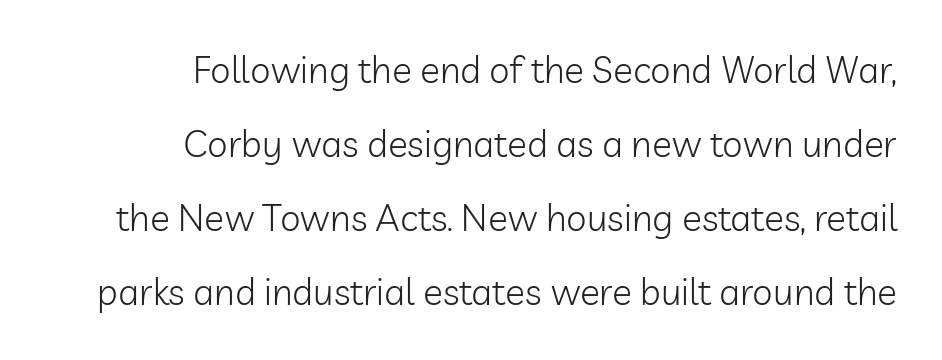
The image shows 37 px light sans-serif type, upright; set right-aligned, loose line spacing (2.0x), normal letter spacing, not underlined; low stroke contrast and a medium x-height.
